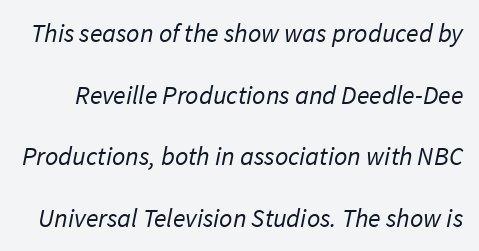
{"bold": "no", "underline": "no", "line_spacing": "loose", "line_spacing_ratio": 2.37, "letter_spacing": "normal", "letter_spacing_em": 0.0, "glyph_px": 26}
